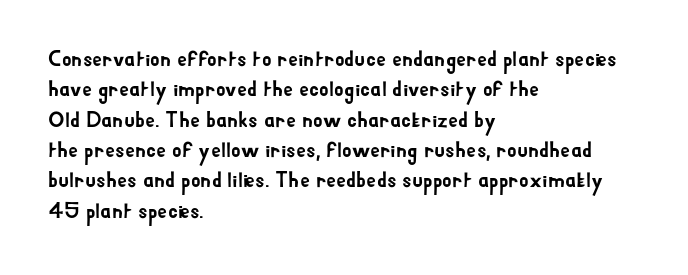
Descenders are the only things crossing below the line. The paragraph has a hard left edge and a soft right edge. Nothing unusual about the tracking: characters are spaced as the font intends. Vertically, the passage feels balanced, rows spaced as you'd expect. If you drew a line through each stem, it would be perfectly vertical.
